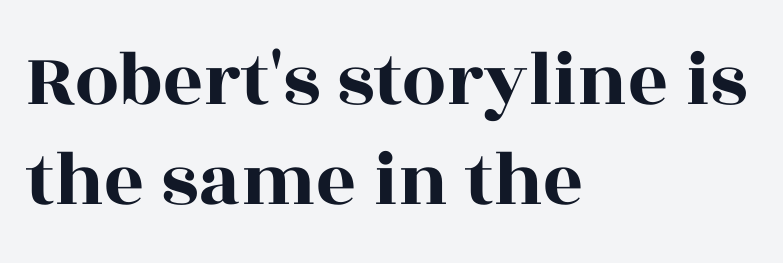
The image shows 78 px wide serif type, upright; set left-aligned, normal line spacing (1.28x), normal letter spacing, not underlined; a large x-height.
